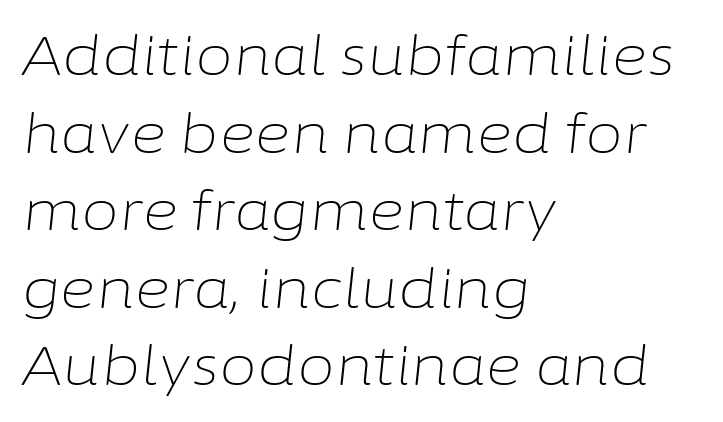
Q: Is the text bold? A: No.
Q: Is the text italic (slanted)? A: Yes, it leans right by about 6 degrees.
Q: Is the text underlined? A: No.
Q: How is the paragraph aligned? A: Left-aligned.
Q: Is the spacing between letters normal or unusually wide? A: Normal.
Q: Is the spacing between lines tight, normal or loose? A: Normal.
Q: Width (condensed, normal, or wide)? A: Normal.
Q: Stroke contrast? A: Low.
Q: x-height? A: Medium.
Q: Monospaced? A: No.
